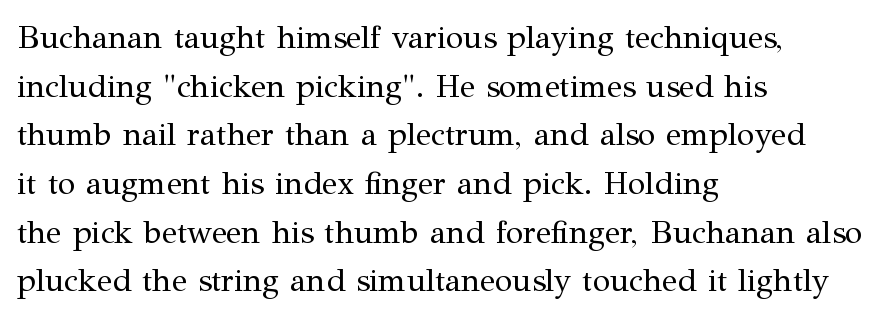
The passage shown is not bold in any degree. Does the lettering tilt? It doesn't — this is upright. How are the letters spaced? Ordinarily, with no added tracking. This sample has the flowing, uneven cadence of proportional lettering.
